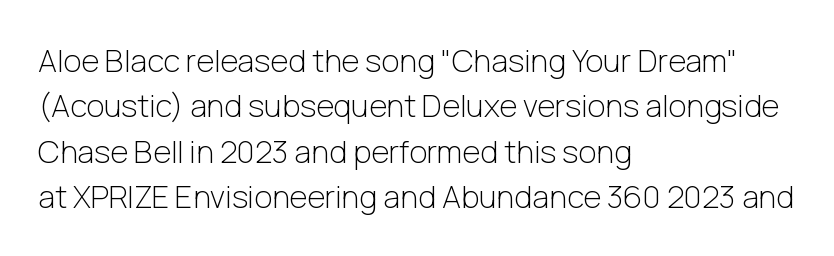
Q: Is the text bold? A: No.
Q: Is the text italic (slanted)? A: No, it is upright.
Q: Is the typeface a serif or a sans-serif typeface? A: Sans-serif.
Q: Is the text underlined? A: No.
Q: How is the paragraph aligned? A: Left-aligned.
Q: Is the spacing between letters normal or unusually wide? A: Normal.
Q: Is the spacing between lines tight, normal or loose? A: Normal.
Q: Width (condensed, normal, or wide)? A: Normal.
Q: Stroke contrast? A: Low.
Q: x-height? A: Medium.
Q: Monospaced? A: No.
